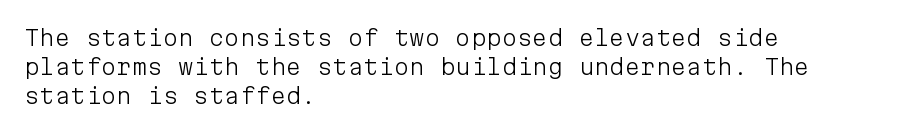
No extra ink here — the face is not bold. The ragged edge is on the right, which tells us the setting is flush left. Decoration check: the copy has no underline. Between one letter and the next there's only the usual sliver of space. No italicization has been applied; the sample stays upright. Successive baselines arrive at the customary interval.
